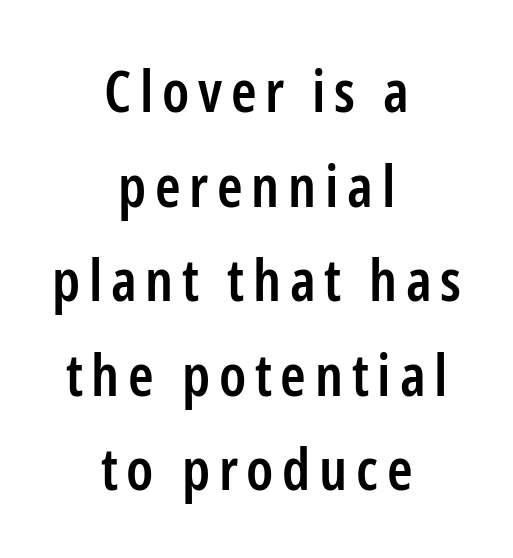
Think of a printed novel: that variable character pitch is what you see here. Compared with a flush-left layout, this one balances lines on the center instead. Its strokes are somewhat broadened, the hallmark of semibold type. Observe the absence of serifs on each vertical stroke in this sample.
